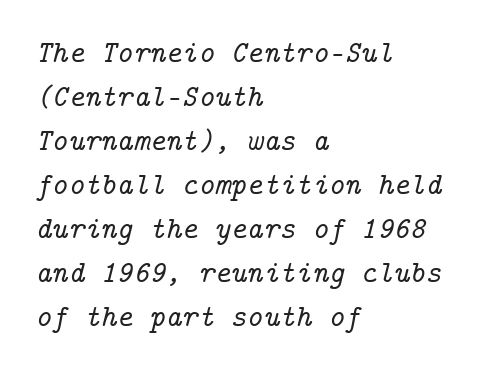
{"serif": "yes", "italic": "yes", "lean": "right", "slant_degrees": 14, "width": "normal", "stroke_contrast": "low", "x_height": "medium", "underline": "no", "align": "left", "line_spacing": "normal", "line_spacing_ratio": 1.42, "letter_spacing": "normal", "letter_spacing_em": 0.0, "glyph_px": 31}
